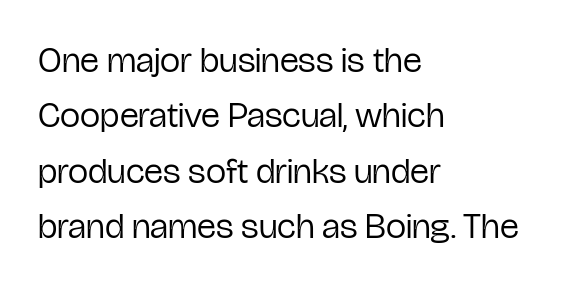
The image shows 36 px regular-weight, condensed sans-serif type, upright; set left-aligned, normal line spacing (1.54x), normal letter spacing, not underlined; low stroke contrast and a medium x-height.
